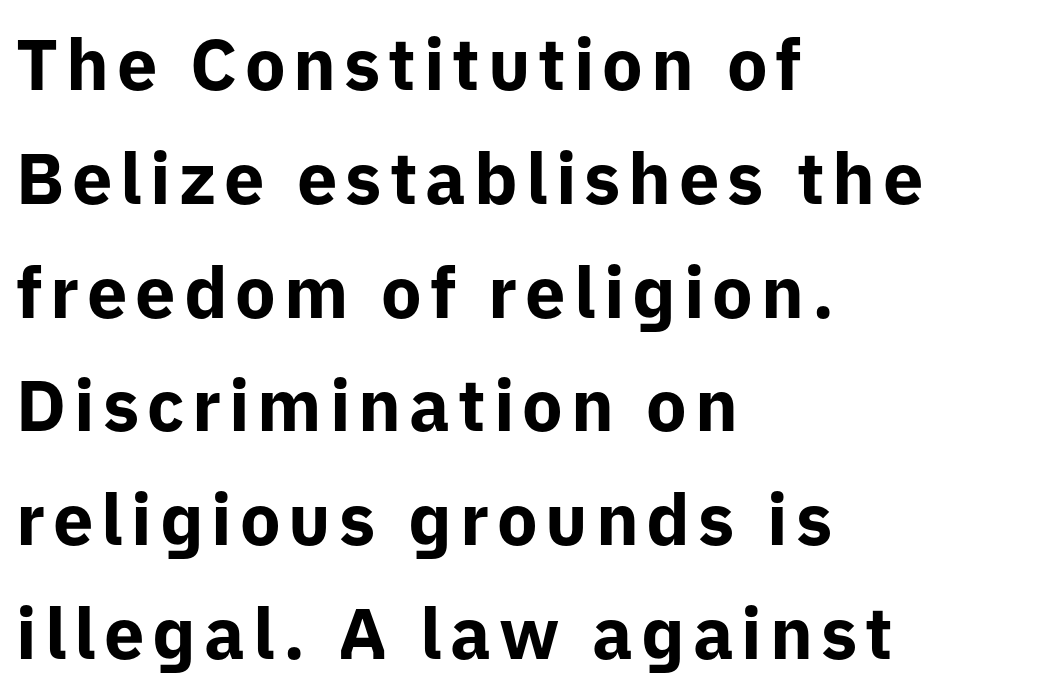
{"serif": "no", "italic": "no", "bold": "yes", "weight": "bold", "width": "normal", "stroke_contrast": "low", "x_height": "medium", "monospaced": "no", "underline": "no", "align": "left", "line_spacing": "normal", "line_spacing_ratio": 1.58, "glyph_px": 72}
